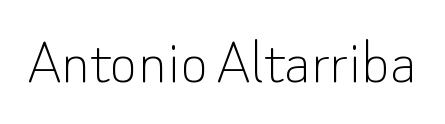
Each letter keeps its own natural width here, so spacing adapts to shape. Is this a sans? Yes — the strokes have no serifs. The specimen omits any rule beneath the text block's lines. The tracking reads as untouched default to a designer's eye. Stroke thickness stays within the range of a standard reading face or lighter.
